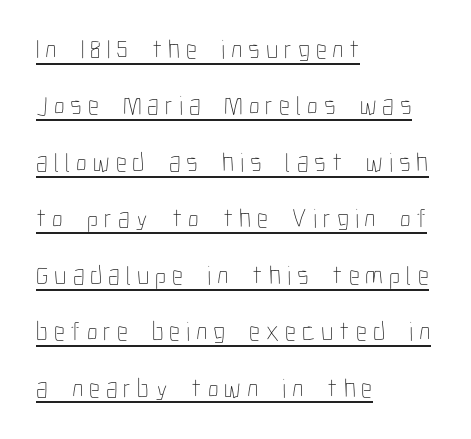
Q: Is the text bold? A: No.
Q: Is the text italic (slanted)? A: No, it is upright.
Q: Is the text underlined? A: Yes.
Q: How is the paragraph aligned? A: Left-aligned.
Q: Is the spacing between letters normal or unusually wide? A: Unusually wide.
Q: Is the spacing between lines tight, normal or loose? A: Loose.
